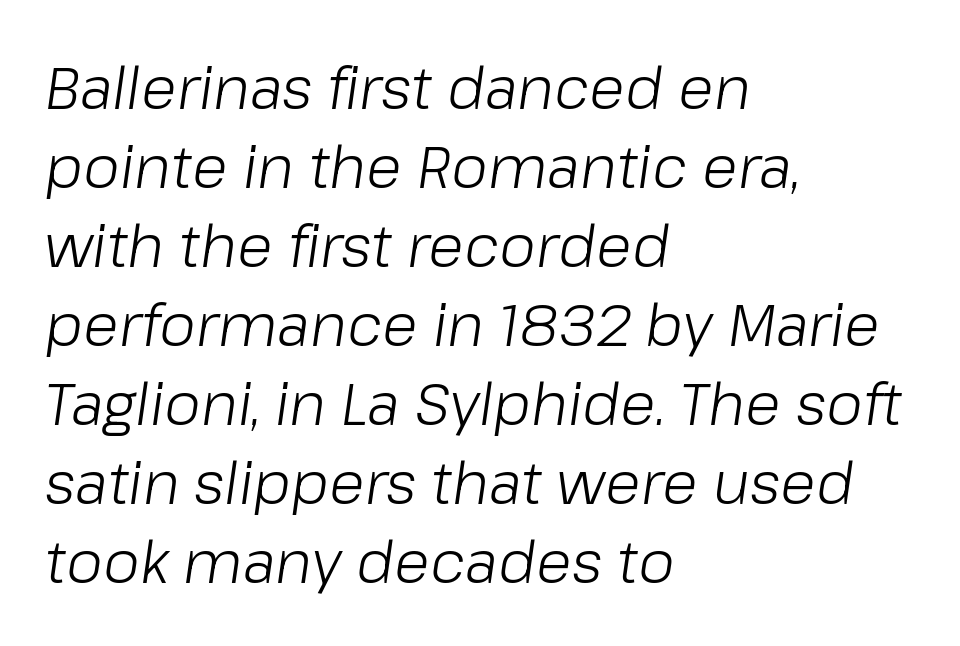
The text block is weighted toward the left margin, trailing off unevenly rightward. Default kerning and tracking; the words read as compact shapes. Rule under the text: the space is simply empty. In terms of leading, this rendering sits right in the middle. The weight would be labelled regular, book, light, or lighter still. You could not count columns in this text — the font is proportionally spaced.
